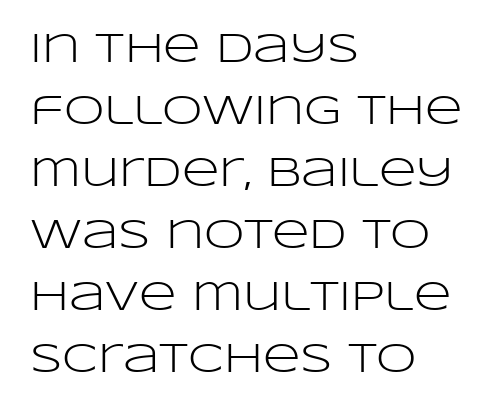
{"serif": "no", "italic": "no", "bold": "no", "weight": "light", "width": "wide", "stroke_contrast": "low", "x_height": "large", "monospaced": "no", "underline": "no", "align": "left", "line_spacing": "normal", "line_spacing_ratio": 1.51, "letter_spacing": "normal", "letter_spacing_em": 0.0, "glyph_px": 41}
